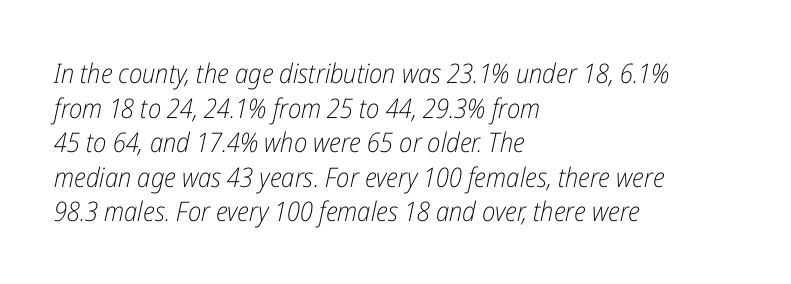
The image shows 27 px text type, italic (leaning right); set left-aligned, normal line spacing (1.28x), normal letter spacing, not underlined.
